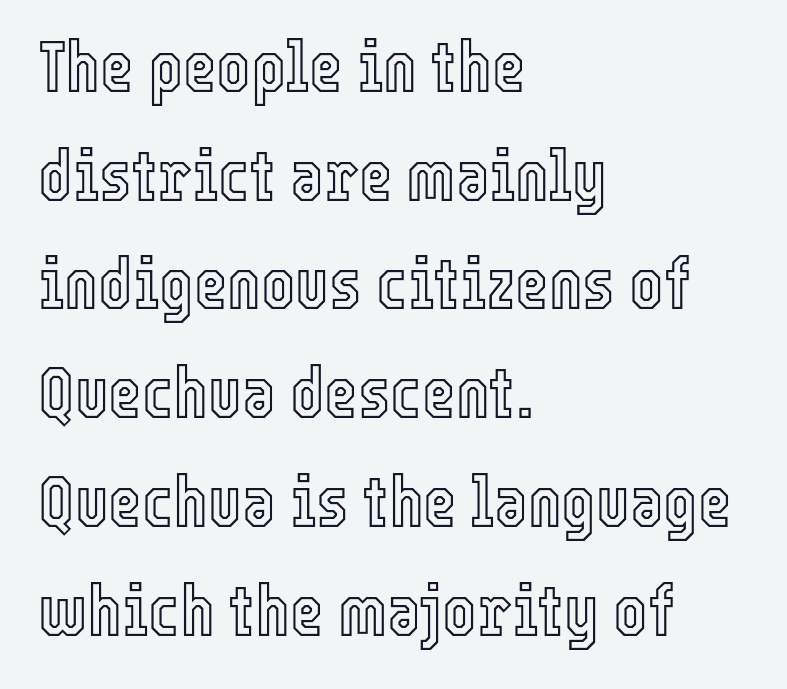
Horizontal alignment here is leftward, the default for most running prose. The rendering uses a moderate line-height, typical for paragraphs. Clear beneath every line of the passage. The horizontal fit of the characters is conventional and even. Is this a fixed-width face? No — the glyphs have proportional, varying widths. The specimen reads as upright at a glance.
